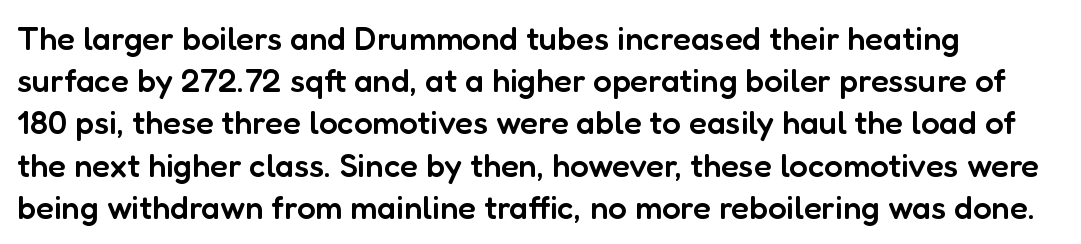
The image shows 33 px semibold sans-serif type, upright; set normal line spacing (1.28x), normal letter spacing, not underlined; low stroke contrast and a medium x-height.
